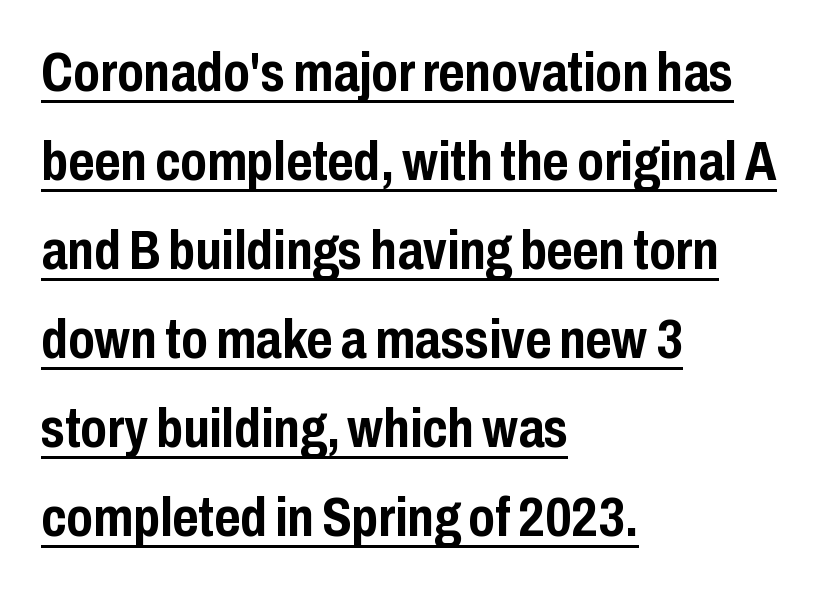
Q: Is the text bold? A: Yes.
Q: Is the text italic (slanted)? A: No, it is upright.
Q: Is the typeface a serif or a sans-serif typeface? A: Sans-serif.
Q: Is the text underlined? A: Yes.
Q: How is the paragraph aligned? A: Left-aligned.
Q: Is the spacing between letters normal or unusually wide? A: Normal.
Q: Is the spacing between lines tight, normal or loose? A: Normal.
Q: Width (condensed, normal, or wide)? A: Condensed.
Q: Stroke contrast? A: Low.
Q: x-height? A: Medium.
Q: Monospaced? A: No.
